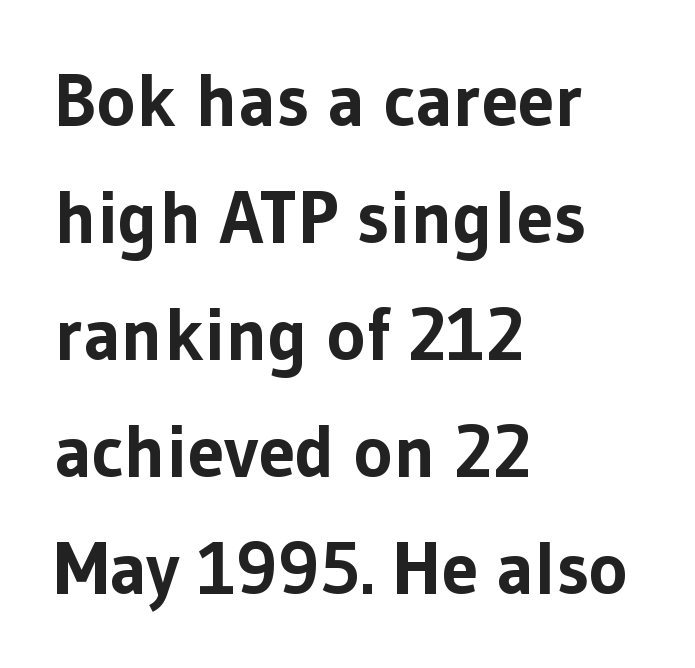
{"serif": "no", "italic": "no", "bold": "yes", "weight": "bold", "width": "normal", "stroke_contrast": "low", "x_height": "medium", "monospaced": "no", "underline": "no", "align": "left", "line_spacing": "normal", "line_spacing_ratio": 1.58, "letter_spacing": "normal", "letter_spacing_em": 0.0, "glyph_px": 74}
